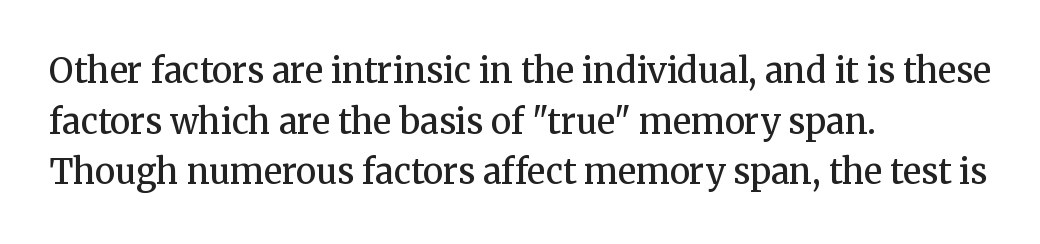
Typeset ragged right — the left edge is the straight one. Is this a fixed-width face? No — the glyphs have proportional, varying widths. A clean baseline with only descenders dipping below it. Regarding leading, the lines here are spaced in the standard way. This is roman type, the default non-slanted kind. Summary of weight: moderately heavy, a semibold.
